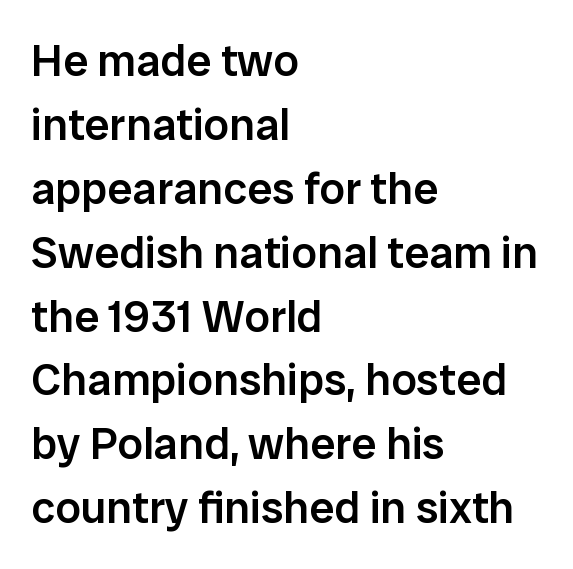
The image shows 45 px semibold sans-serif type, upright; set left-aligned, normal line spacing (1.42x), normal letter spacing, not underlined; low stroke contrast and a medium x-height.
